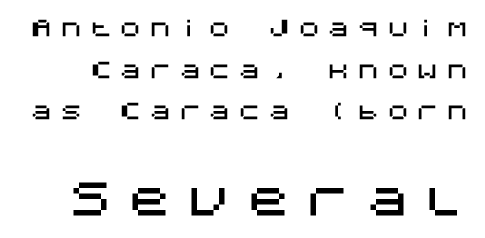
The string is rendered with underlining switched off. The specimen reads as upright at a glance. Here the second block reads like a headline and the first like body copy. The glyphs in this specimen are sans serif. Letter spacing: wide.
